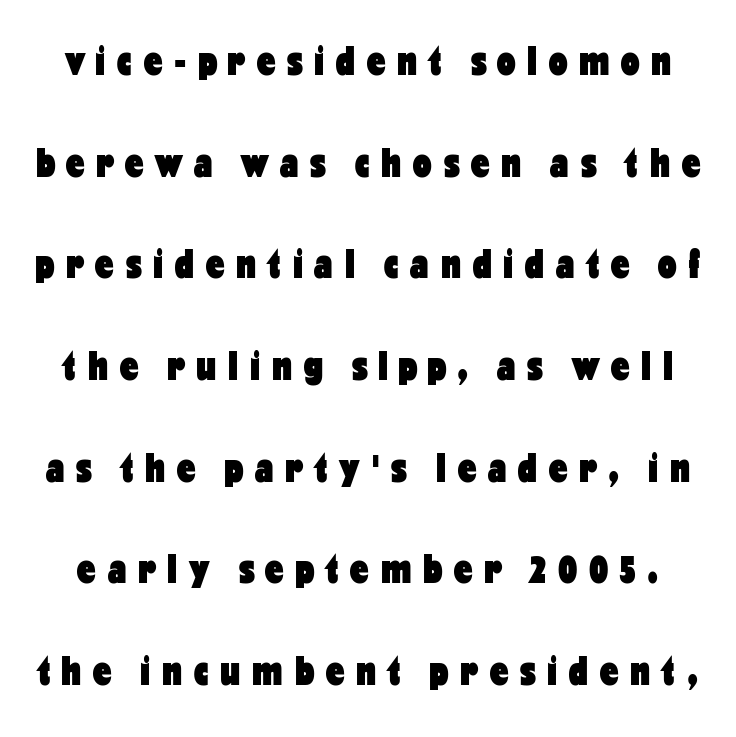
Q: Is the text bold? A: Yes.
Q: Is the text italic (slanted)? A: No, it is upright.
Q: Is the typeface a serif or a sans-serif typeface? A: Sans-serif.
Q: Is the text underlined? A: No.
Q: Is the spacing between letters normal or unusually wide? A: Unusually wide.
Q: Is the spacing between lines tight, normal or loose? A: Loose.
Q: Width (condensed, normal, or wide)? A: Condensed.
Q: Stroke contrast? A: Low.
Q: x-height? A: Medium.
Q: Monospaced? A: No.
